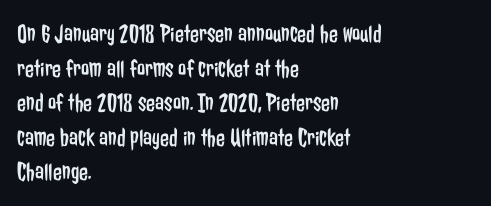
No chunkiness to these letters — they're not bold. A classic flush-left, rag-right setting is used for this passage. One glance says typical: line gaps are just what's usual. The letters sit at their default tracking, neither squeezed nor spread.
